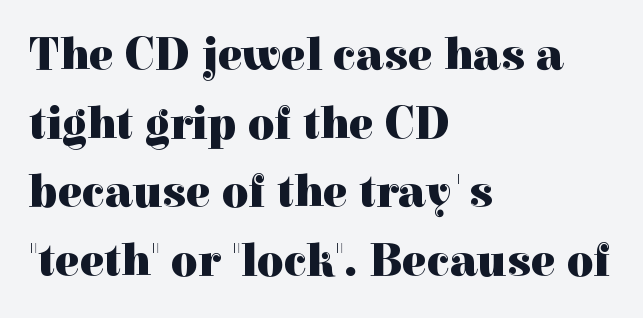
{"serif": "yes", "italic": "no", "bold": "yes", "weight": "heavy", "width": "normal", "x_height": "medium", "monospaced": "no", "underline": "no", "align": "left", "line_spacing": "normal", "line_spacing_ratio": 1.49, "letter_spacing": "normal", "letter_spacing_em": 0.0, "glyph_px": 46}
